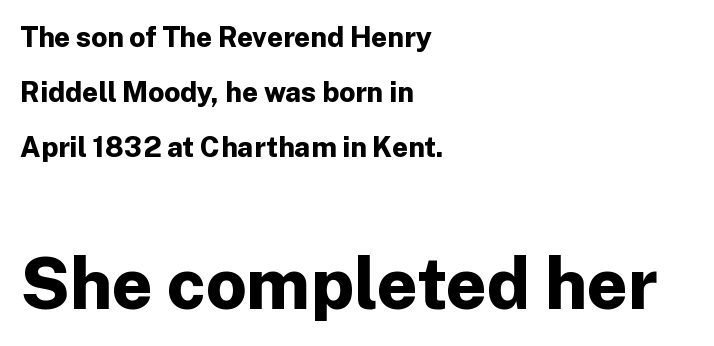
{"serif": "no", "italic": "no", "bold": "yes", "weight": "bold", "width": "normal", "stroke_contrast": "low", "x_height": "medium", "monospaced": "no", "underline": "no", "align": "left", "line_spacing": "loose", "line_spacing_ratio": 1.96, "letter_spacing": "normal", "letter_spacing_em": 0.0, "larger_block": "second", "size_ratio": 2.54, "glyph_px": 71}
